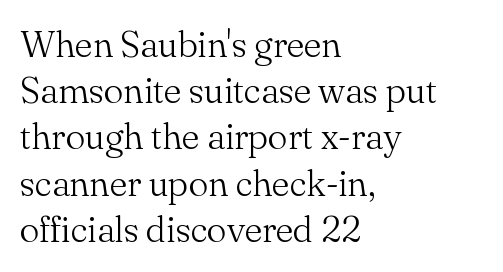
The image shows 37 px light serif type, upright; set left-aligned, normal line spacing (1.25x), normal letter spacing, not underlined; medium stroke contrast and a small x-height.
